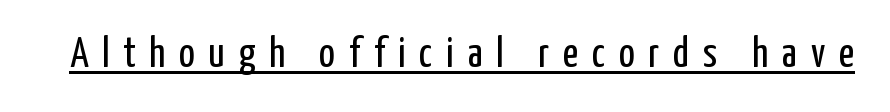
The image shows 42 px regular-weight, condensed sans-serif type, upright; set unusually wide letter spacing (+0.33 em), underlined; low stroke contrast and a medium x-height.
